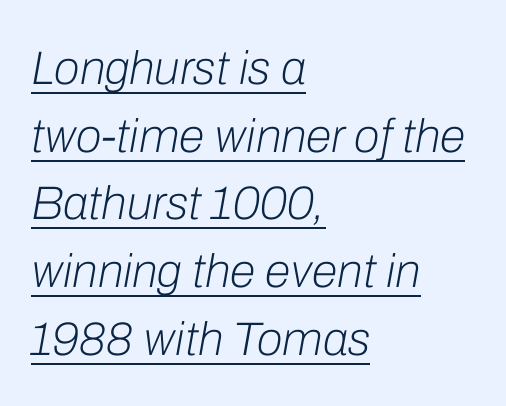
Nobody touched the tracking dial on this one. Has an underline been added? It has. Horizontal bands of white between lines are of average thickness. This is not heavy type; no bold has been used.
